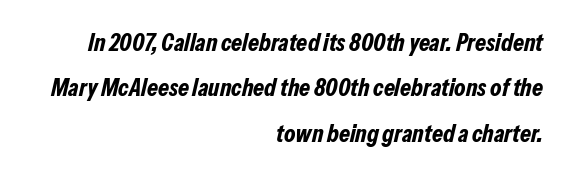
The image shows 25 px bold type, italic (leaning right); set right-aligned, line spacing 1.82x, normal letter spacing, not underlined.
